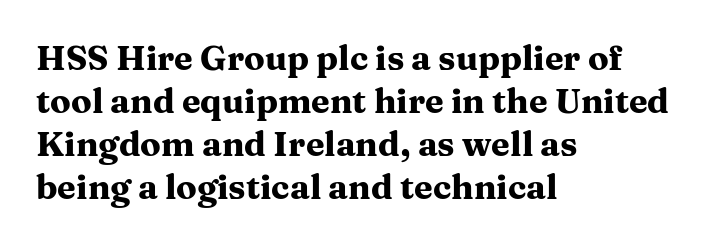
The image shows 34 px heavy, wide serif type, upright; set left-aligned, normal line spacing (1.26x), normal letter spacing, not underlined; medium stroke contrast and a medium x-height.
